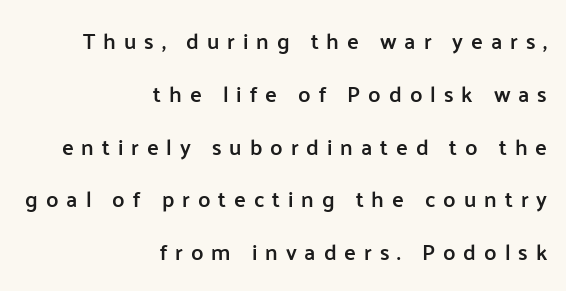
Honestly, the rows look like they've been pulled way apart. Ascenders rise straight up at ninety degrees. Every row of glyphs terminates at an identical x-position on the right. Descenders hang freely into open space. On the weight axis this lands at semibold, roughly 600. What stands out about the letter spacing? Its width — letters are far apart.
